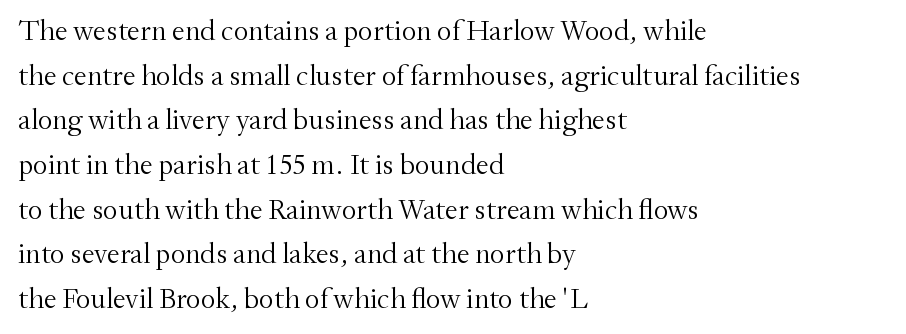
Q: Is the text bold? A: No.
Q: Is the text italic (slanted)? A: No, it is upright.
Q: Is the typeface a serif or a sans-serif typeface? A: Serif.
Q: Is the text underlined? A: No.
Q: How is the paragraph aligned? A: Left-aligned.
Q: Is the spacing between letters normal or unusually wide? A: Normal.
Q: Is the spacing between lines tight, normal or loose? A: Normal.
Q: Width (condensed, normal, or wide)? A: Normal.
Q: Stroke contrast? A: Medium.
Q: x-height? A: Small.
Q: Monospaced? A: No.
